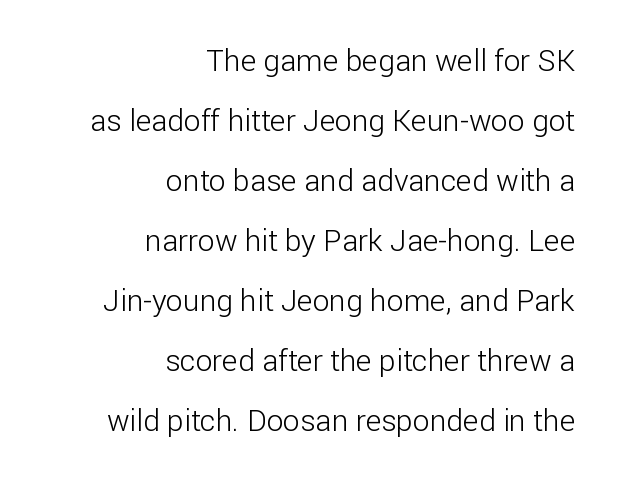
{"serif": "no", "italic": "no", "bold": "no", "weight": "light", "width": "normal", "stroke_contrast": "low", "x_height": "medium", "monospaced": "no", "underline": "no", "align": "right", "line_spacing": "loose", "line_spacing_ratio": 2.0, "letter_spacing": "normal", "letter_spacing_em": 0.0, "glyph_px": 30}
